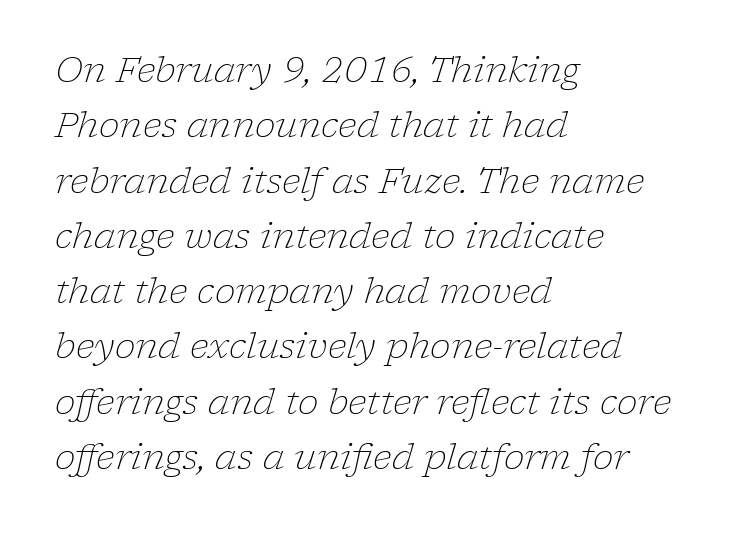
Does the copy run flush right? No — it runs flush left. No letter is thick-stroked: the sample isn't bold. The type is set solid horizontally, with unmodified tracking. You can tell from the footed stems that serif type was used. Interline gaps are of average width in this sample. Italic? Definitely — the glyphs are oblique.
